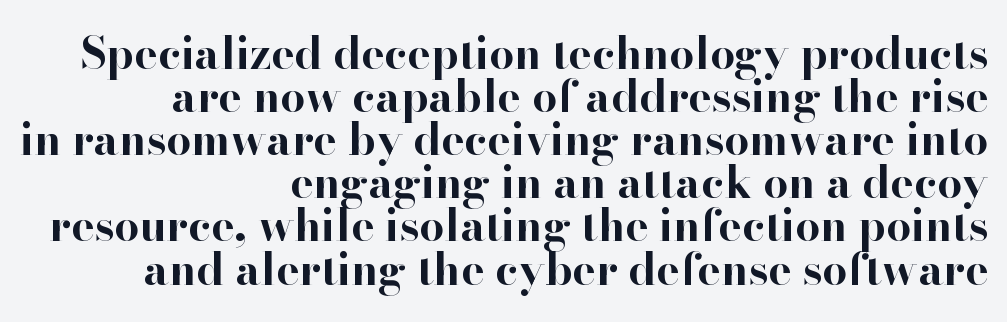
Q: Is the text bold? A: Yes.
Q: Is the text italic (slanted)? A: No, it is upright.
Q: Is the typeface a serif or a sans-serif typeface? A: Serif.
Q: Is the text underlined? A: No.
Q: How is the paragraph aligned? A: Right-aligned.
Q: Is the spacing between letters normal or unusually wide? A: Normal.
Q: Is the spacing between lines tight, normal or loose? A: Tight.
Q: Width (condensed, normal, or wide)? A: Normal.
Q: Stroke contrast? A: High.
Q: x-height? A: Small.
Q: Monospaced? A: No.
